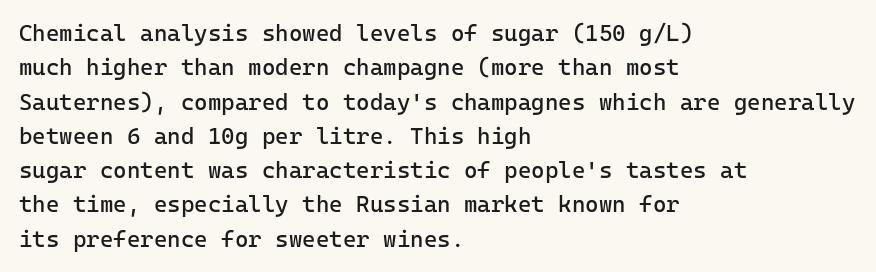
The image shows 23 px text type, upright; set left-aligned, normal line spacing (1.49x), normal letter spacing, not underlined.
